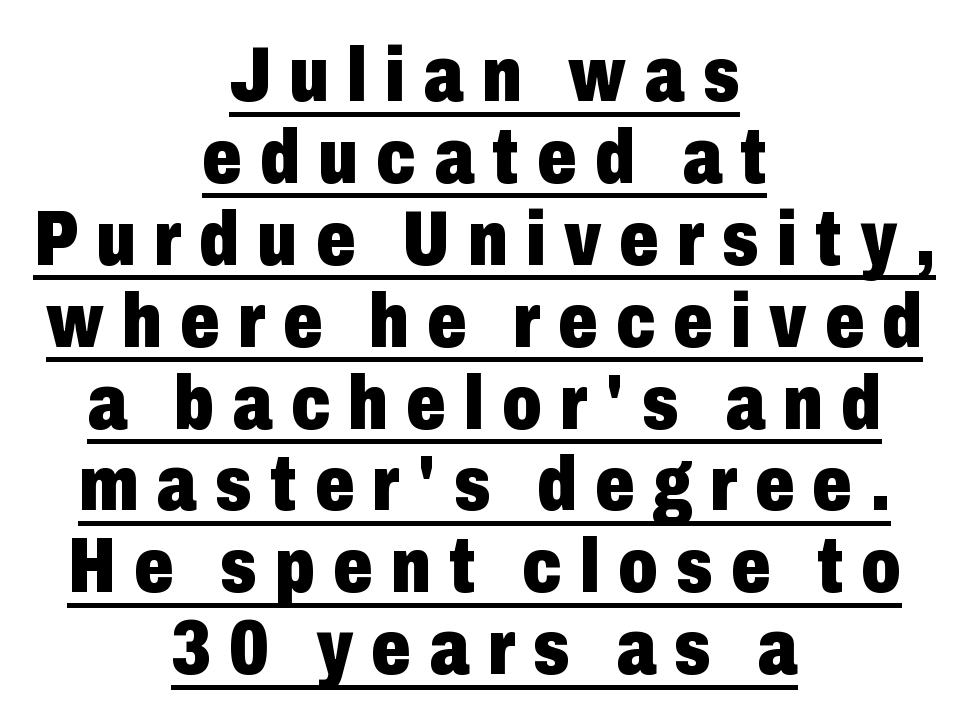
The sample has been set heavy, in full bold. Students, observe: this is what under-led, compact text looks like. Rendered with straight, roman letterforms. In terms of letterform style, serifs are entirely absent.
